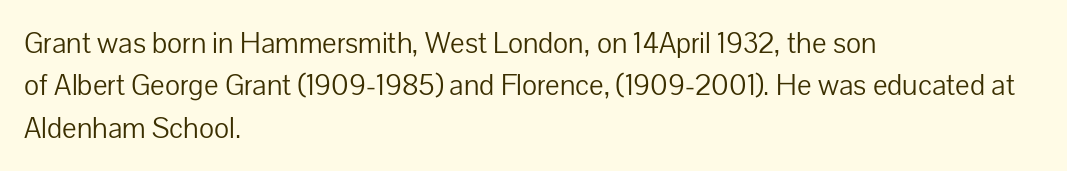
Q: Is the text bold? A: No.
Q: Is the text italic (slanted)? A: No, it is upright.
Q: Is the typeface a serif or a sans-serif typeface? A: Sans-serif.
Q: Is the text underlined? A: No.
Q: How is the paragraph aligned? A: Left-aligned.
Q: Is the spacing between letters normal or unusually wide? A: Normal.
Q: Is the spacing between lines tight, normal or loose? A: Normal.
Q: Width (condensed, normal, or wide)? A: Normal.
Q: Stroke contrast? A: Low.
Q: x-height? A: Medium.
Q: Monospaced? A: No.
